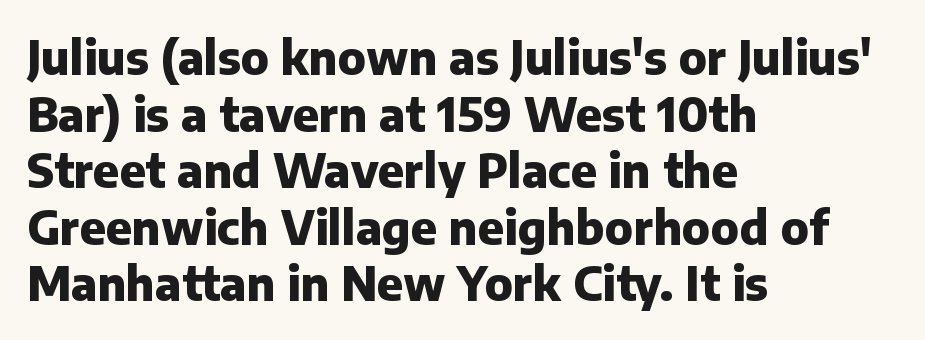
The image shows 46 px heavy sans-serif type, upright; set left-aligned, line spacing 1.23x, normal letter spacing, not underlined; low stroke contrast and a medium x-height.
